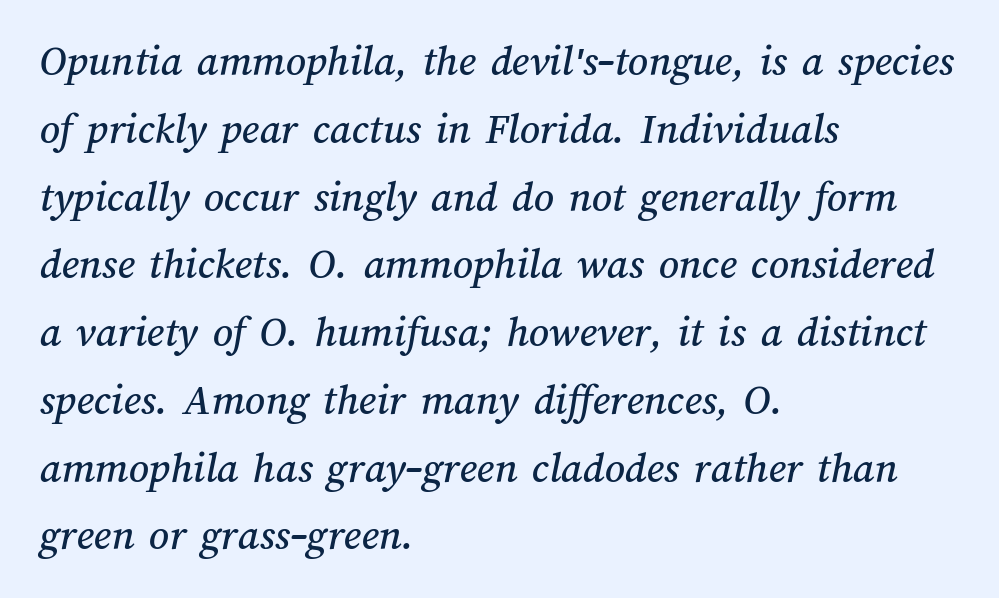
The image shows 44 px text type; set left-aligned, normal line spacing (1.54x), normal letter spacing, not underlined; medium stroke contrast and a medium x-height.
